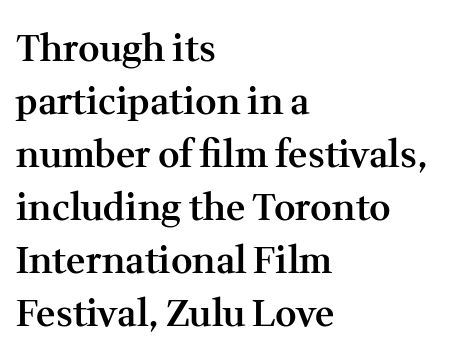
{"serif": "yes", "italic": "no", "bold": "semi", "weight": "semibold", "width": "normal", "stroke_contrast": "medium", "x_height": "medium", "monospaced": "no", "underline": "no", "align": "left", "line_spacing": "normal", "line_spacing_ratio": 1.43, "letter_spacing": "normal", "letter_spacing_em": 0.0, "glyph_px": 37}
